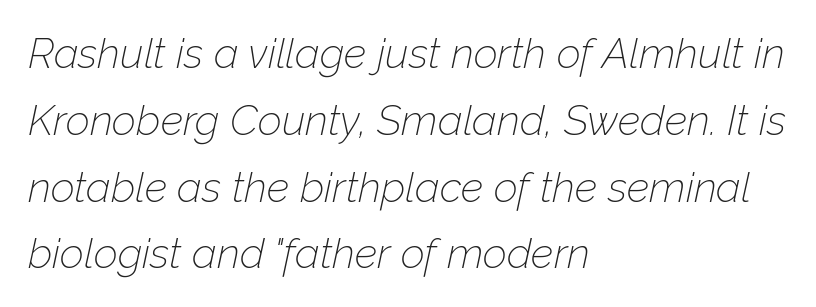
{"italic": "yes", "lean": "right", "slant_degrees": 12, "bold": "no", "weight": "thin", "width": "normal", "stroke_contrast": "low", "x_height": "medium", "monospaced": "no", "underline": "no", "align": "left", "line_spacing": "normal", "line_spacing_ratio": 1.59, "letter_spacing": "normal", "letter_spacing_em": 0.0, "glyph_px": 42}
